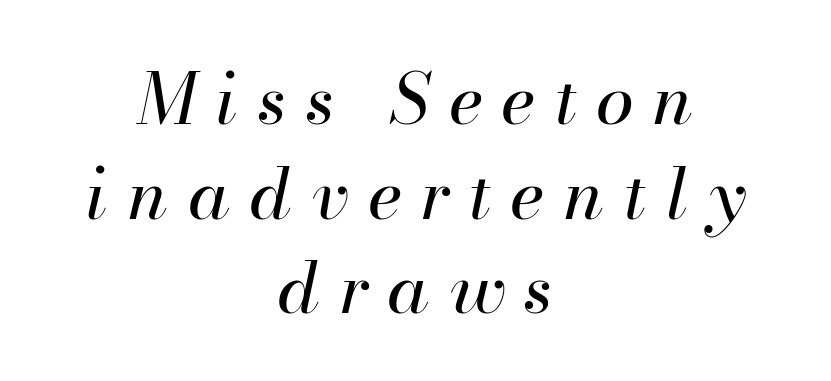
Q: Is the text bold? A: No.
Q: Is the text italic (slanted)? A: Yes, it leans right by about 13 degrees.
Q: Is the text underlined? A: No.
Q: How is the paragraph aligned? A: Centered.
Q: Is the spacing between letters normal or unusually wide? A: Unusually wide.
Q: Is the spacing between lines tight, normal or loose? A: Normal.
Q: Width (condensed, normal, or wide)? A: Normal.
Q: Stroke contrast? A: High.
Q: x-height? A: Small.
Q: Monospaced? A: No.
